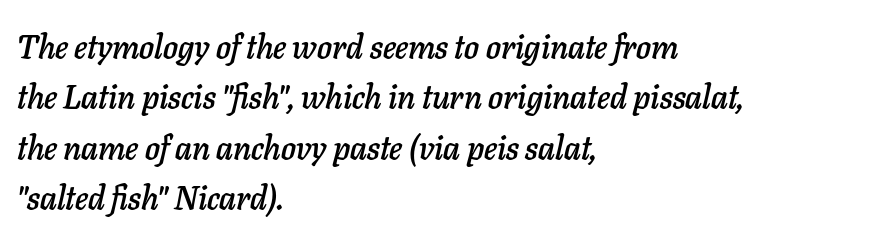
Q: Is the text italic (slanted)? A: Yes, it leans right by about 11 degrees.
Q: Is the text underlined? A: No.
Q: How is the paragraph aligned? A: Left-aligned.
Q: Is the spacing between letters normal or unusually wide? A: Normal.
Q: Is the spacing between lines tight, normal or loose? A: Normal.
Q: Width (condensed, normal, or wide)? A: Normal.
Q: Stroke contrast? A: Low.
Q: x-height? A: Medium.
Q: Monospaced? A: No.
